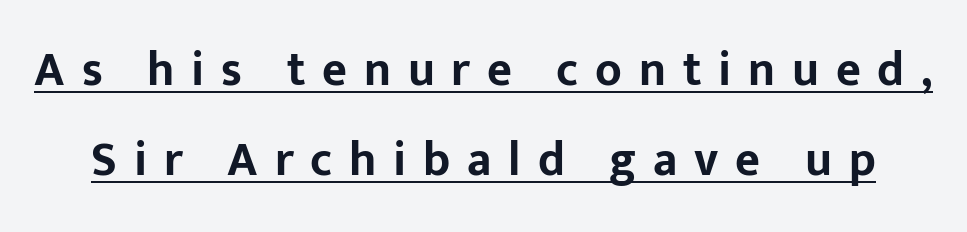
Q: Is the text bold? A: Yes.
Q: Is the text italic (slanted)? A: No, it is upright.
Q: Is the typeface a serif or a sans-serif typeface? A: Sans-serif.
Q: Is the text underlined? A: Yes.
Q: Is the spacing between letters normal or unusually wide? A: Unusually wide.
Q: Width (condensed, normal, or wide)? A: Normal.
Q: Stroke contrast? A: Low.
Q: x-height? A: Medium.
Q: Monospaced? A: No.
